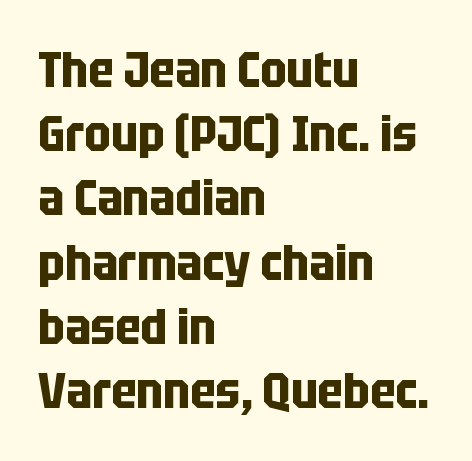
Q: Is the text bold? A: Yes.
Q: Is the text italic (slanted)? A: No, it is upright.
Q: Is the typeface a serif or a sans-serif typeface? A: Sans-serif.
Q: Is the text underlined? A: No.
Q: How is the paragraph aligned? A: Left-aligned.
Q: Is the spacing between letters normal or unusually wide? A: Normal.
Q: Is the spacing between lines tight, normal or loose? A: Normal.
Q: Width (condensed, normal, or wide)? A: Condensed.
Q: Stroke contrast? A: Low.
Q: x-height? A: Large.
Q: Monospaced? A: No.
